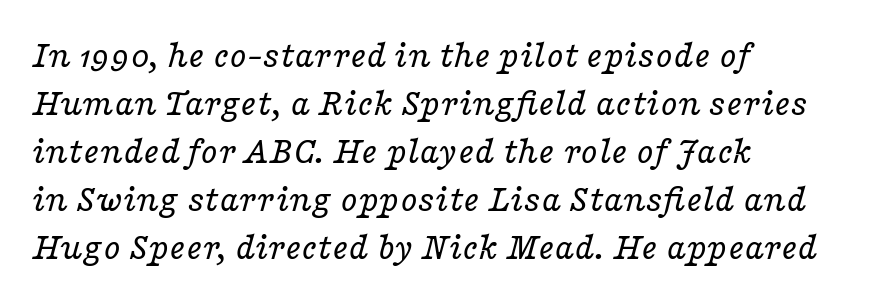
You could not count columns in this text — the font is proportionally spaced. Underline: absent. The text carries the slant typical of an italic or oblique font. Examine the stroke ends and you'll spot serifs. This rendering leaves character spacing at its baseline value.
